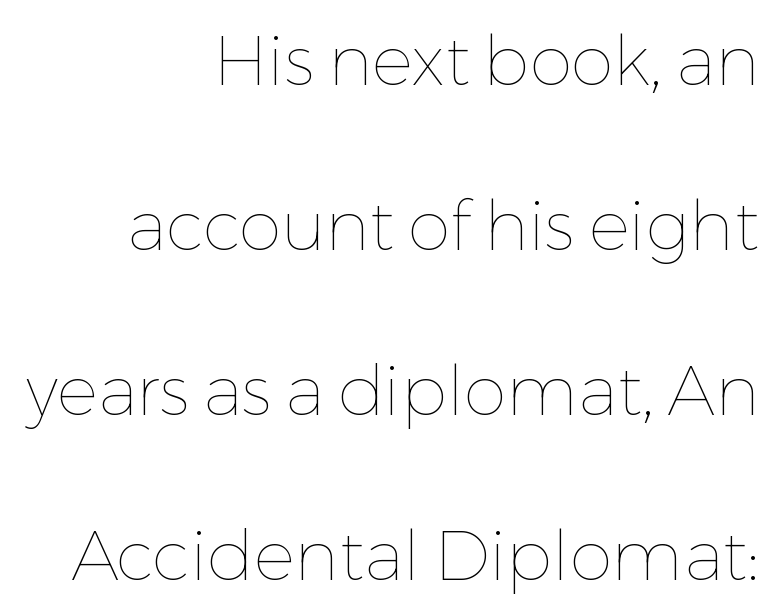
The image shows 69 px thin type, upright; set right-aligned, loose line spacing (2.39x), normal letter spacing, not underlined; low stroke contrast and a medium x-height.
